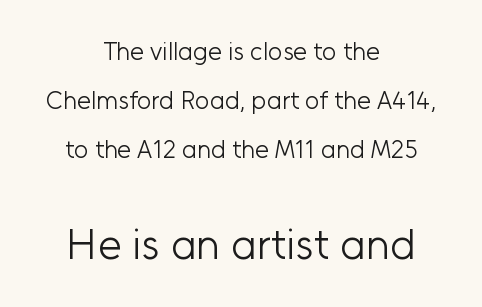
Q: Is the text bold? A: No.
Q: Is the text italic (slanted)? A: No, it is upright.
Q: Is the typeface a serif or a sans-serif typeface? A: Sans-serif.
Q: Is the text underlined? A: No.
Q: How is the paragraph aligned? A: Centered.
Q: Is the spacing between letters normal or unusually wide? A: Normal.
Q: Is the spacing between lines tight, normal or loose? A: Loose.
Q: Which block of text is set in a larger size, the first (top) or the second (bottom)? A: The second (bottom) one.
Q: Width (condensed, normal, or wide)? A: Normal.
Q: Stroke contrast? A: Low.
Q: x-height? A: Medium.
Q: Monospaced? A: No.
